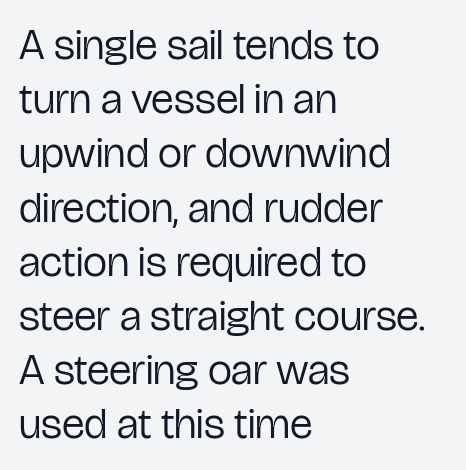
Q: Is the text bold? A: No.
Q: Is the text italic (slanted)? A: No, it is upright.
Q: Is the typeface a serif or a sans-serif typeface? A: Sans-serif.
Q: Is the text underlined? A: No.
Q: How is the paragraph aligned? A: Left-aligned.
Q: Is the spacing between letters normal or unusually wide? A: Normal.
Q: Is the spacing between lines tight, normal or loose? A: Normal.
Q: Width (condensed, normal, or wide)? A: Condensed.
Q: Stroke contrast? A: Low.
Q: x-height? A: Medium.
Q: Monospaced? A: No.
